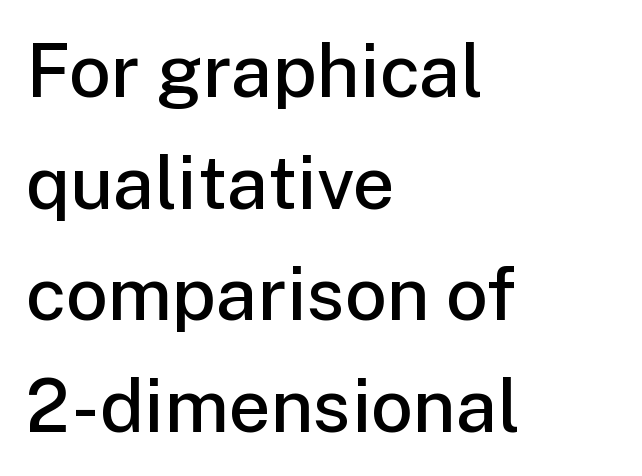
Q: Is the text bold? A: Semi-bold.
Q: Is the text italic (slanted)? A: No, it is upright.
Q: Is the typeface a serif or a sans-serif typeface? A: Sans-serif.
Q: Is the text underlined? A: No.
Q: How is the paragraph aligned? A: Left-aligned.
Q: Is the spacing between letters normal or unusually wide? A: Normal.
Q: Is the spacing between lines tight, normal or loose? A: Normal.
Q: Width (condensed, normal, or wide)? A: Normal.
Q: Stroke contrast? A: Low.
Q: x-height? A: Medium.
Q: Monospaced? A: No.
